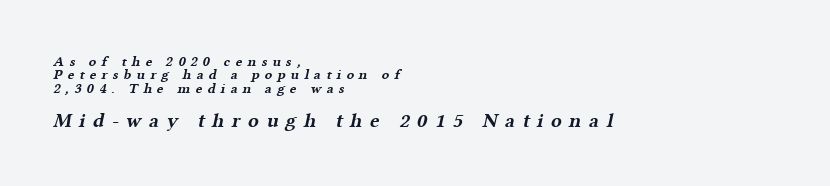
Q: Is the text bold? A: Yes.
Q: Is the text underlined? A: No.
Q: How is the paragraph aligned? A: Left-aligned.
Q: Is the spacing between letters normal or unusually wide? A: Unusually wide.
Q: Is the spacing between lines tight, normal or loose? A: Tight.
Q: Which block of text is set in a larger size, the first (top) or the second (bottom)? A: The second (bottom) one.
